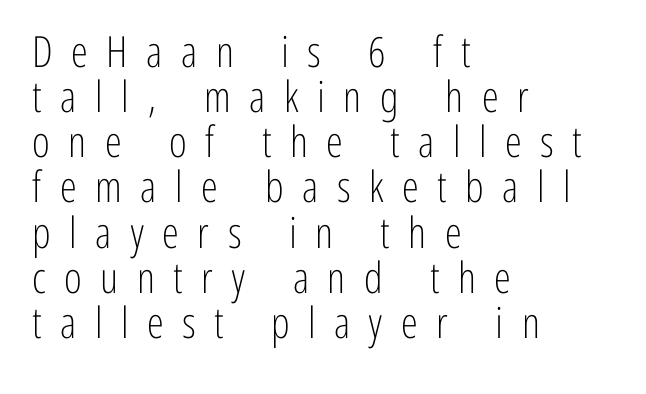
Q: Is the text bold? A: No.
Q: Is the text italic (slanted)? A: No, it is upright.
Q: Is the typeface a serif or a sans-serif typeface? A: Sans-serif.
Q: Is the text underlined? A: No.
Q: How is the paragraph aligned? A: Left-aligned.
Q: Is the spacing between letters normal or unusually wide? A: Unusually wide.
Q: Is the spacing between lines tight, normal or loose? A: Tight.
Q: Width (condensed, normal, or wide)? A: Condensed.
Q: Stroke contrast? A: Low.
Q: x-height? A: Medium.
Q: Monospaced? A: No.
